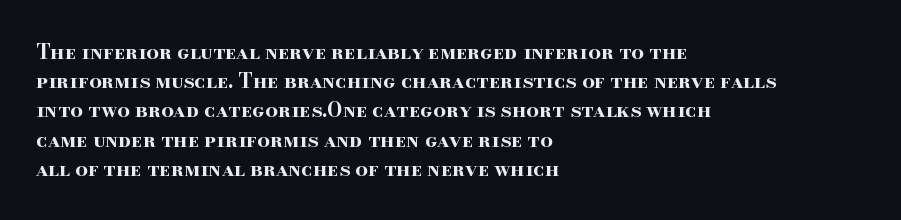
The image shows 20 px bold type, upright; set left-aligned, normal line spacing (1.46x), normal letter spacing, not underlined.
